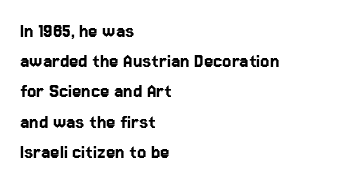
Q: Is the text italic (slanted)? A: No, it is upright.
Q: Is the text underlined? A: No.
Q: How is the paragraph aligned? A: Left-aligned.
Q: Is the spacing between letters normal or unusually wide? A: Normal.
Q: Is the spacing between lines tight, normal or loose? A: Normal.
